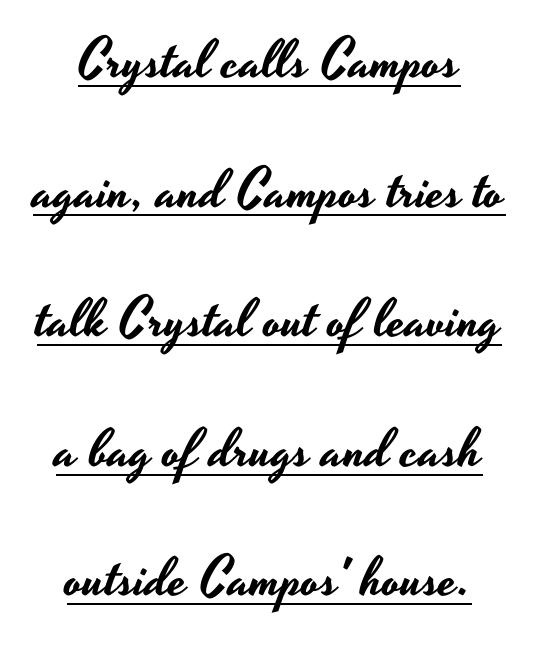
Tracking here is standard; glyphs follow each other at the usual distance. The typesetter has applied underlining to the passage shown. Short and long lines alike share a common midpoint. You could not count columns in this text — the font is proportionally spaced.
